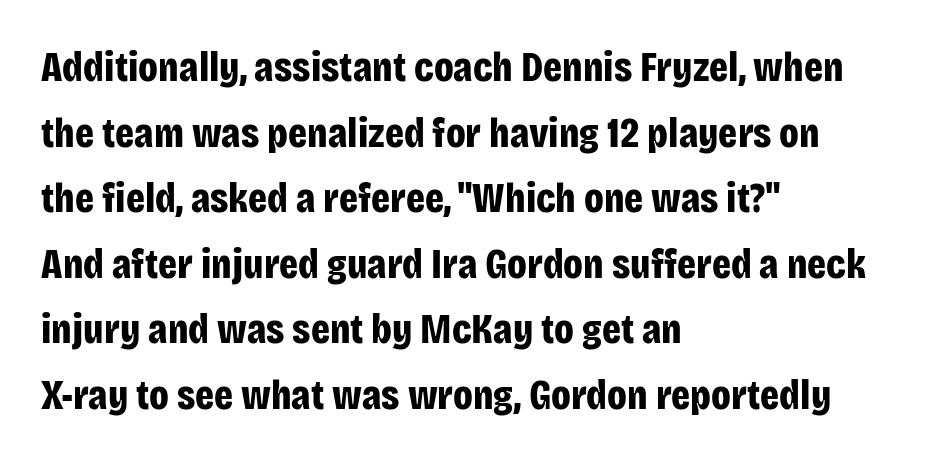
Q: Is the text bold? A: Yes.
Q: Is the text italic (slanted)? A: No, it is upright.
Q: Is the typeface a serif or a sans-serif typeface? A: Sans-serif.
Q: Is the text underlined? A: No.
Q: How is the paragraph aligned? A: Left-aligned.
Q: Is the spacing between letters normal or unusually wide? A: Normal.
Q: Is the spacing between lines tight, normal or loose? A: Normal.
Q: Width (condensed, normal, or wide)? A: Condensed.
Q: Stroke contrast? A: Low.
Q: x-height? A: Large.
Q: Monospaced? A: No.
